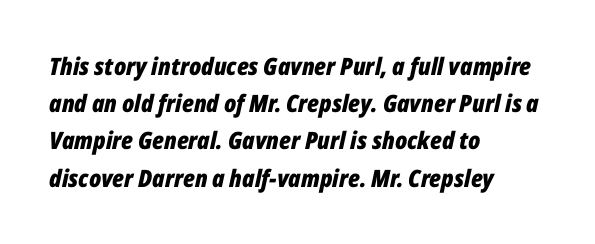
Is the type slanted? Yes — the strokes lean at a clear angle. Horizontally, the lines are justified to the leading edge only. Beneath every word, the page is bare. Glyph-to-glyph distance matches everyday printed text. The typesetting leans heavy: a genuine bold.
